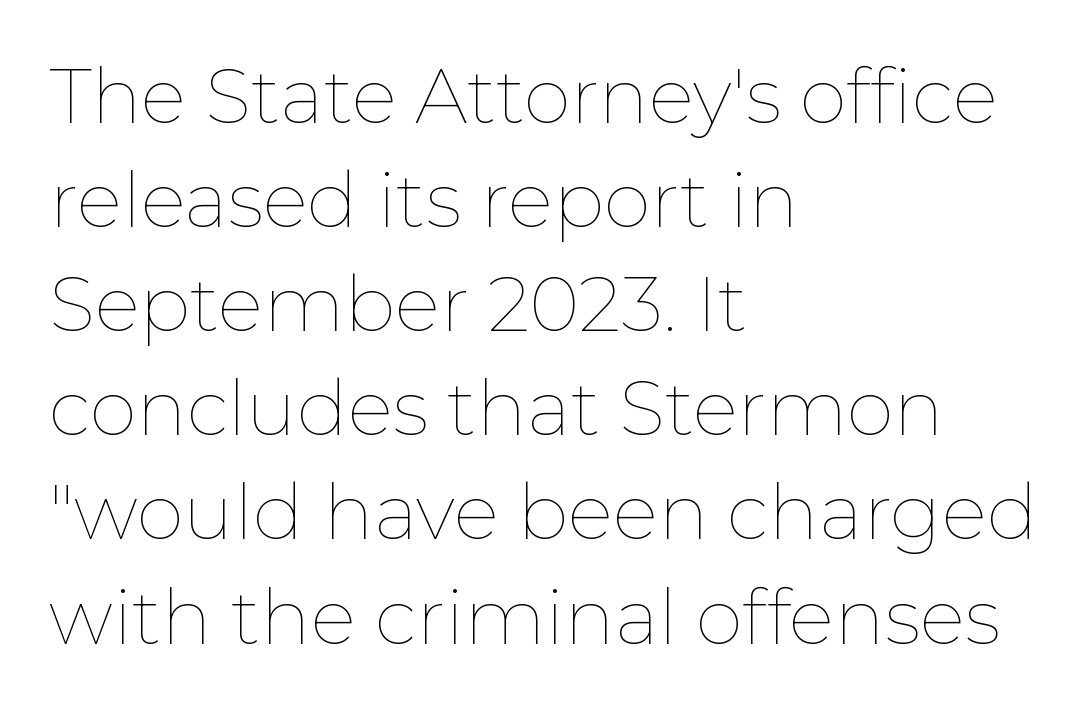
No word sits above an underline. Interline gaps are of average width in this sample. Stem width sits at or under what a default text font uses. Where is the straight margin? On the left.
